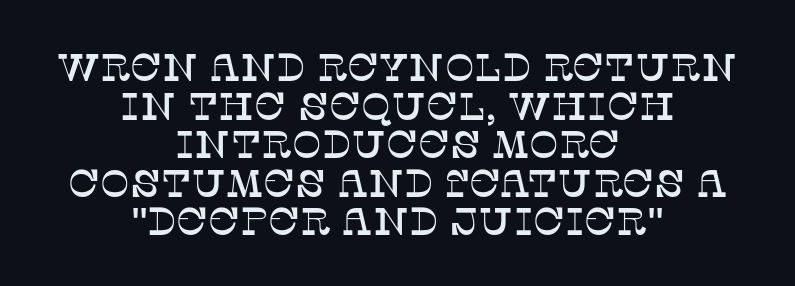
The image shows 39 px serif type, upright; set centered, tight line spacing (0.99x), normal letter spacing, not underlined; low stroke contrast and a large x-height.
